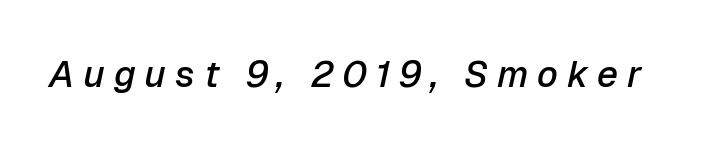
{"italic": "yes", "lean": "right", "slant_degrees": 12, "bold": "semi", "weight": "semibold", "width": "normal", "stroke_contrast": "low", "x_height": "medium", "monospaced": "no", "underline": "no", "letter_spacing": "wide", "letter_spacing_em": 0.24, "glyph_px": 37}
